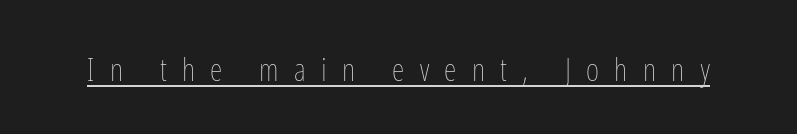
Q: Is the text bold? A: No.
Q: Is the text italic (slanted)? A: No, it is upright.
Q: Is the text underlined? A: Yes.
Q: Is the spacing between letters normal or unusually wide? A: Unusually wide.
Q: Width (condensed, normal, or wide)? A: Condensed.
Q: Stroke contrast? A: Low.
Q: x-height? A: Medium.
Q: Monospaced? A: No.
